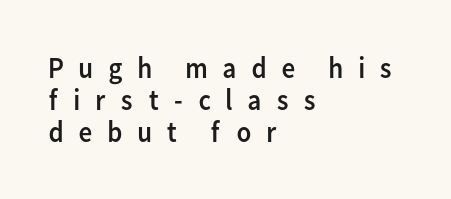
{"serif": "no", "italic": "no", "bold": "no", "weight": "regular", "width": "normal", "stroke_contrast": "low", "x_height": "medium", "monospaced": "no", "underline": "no", "align": "left", "line_spacing": "tight", "line_spacing_ratio": 1.06, "letter_spacing": "wide", "letter_spacing_em": 0.46, "glyph_px": 30}
